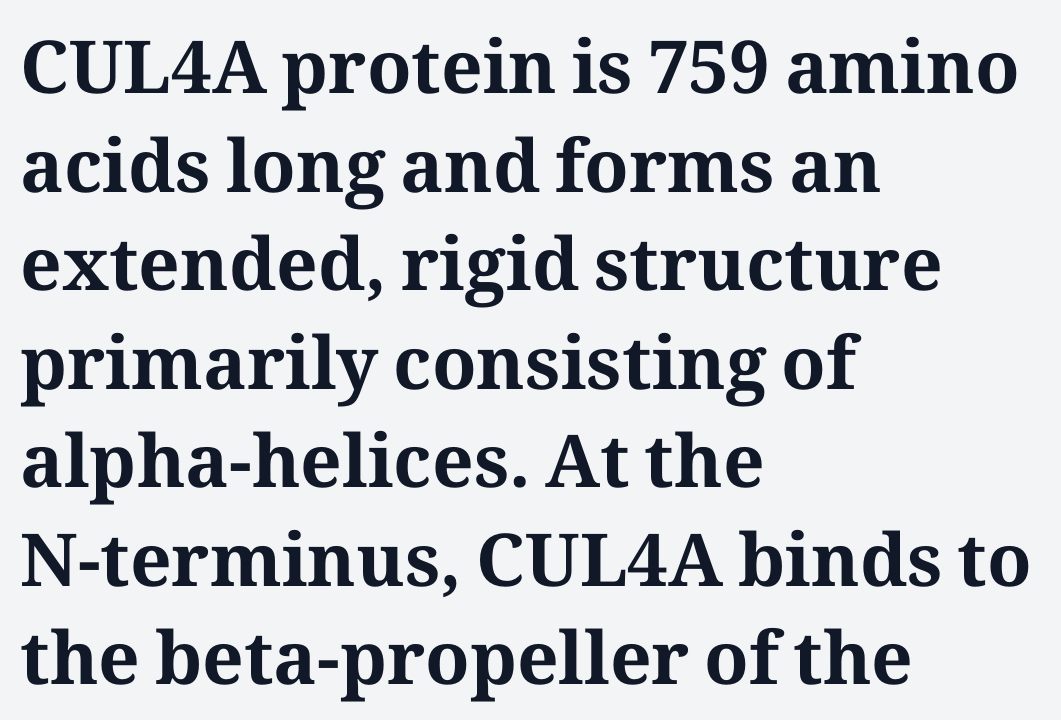
The image shows 73 px bold serif type, upright; set left-aligned, normal line spacing (1.35x), normal letter spacing, not underlined; medium stroke contrast and a medium x-height.
